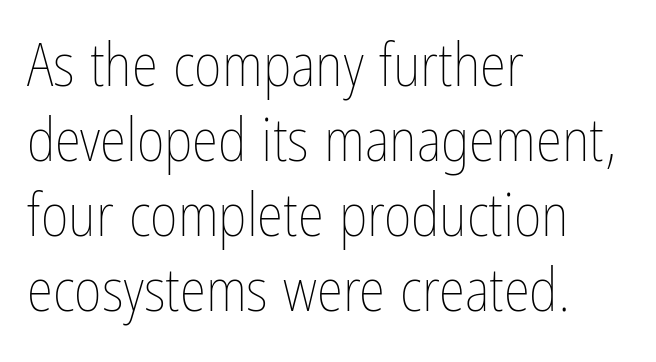
Q: Is the text bold? A: No.
Q: Is the text italic (slanted)? A: No, it is upright.
Q: Is the text underlined? A: No.
Q: How is the paragraph aligned? A: Left-aligned.
Q: Is the spacing between letters normal or unusually wide? A: Normal.
Q: Is the spacing between lines tight, normal or loose? A: Normal.
Q: Width (condensed, normal, or wide)? A: Condensed.
Q: Stroke contrast? A: Low.
Q: x-height? A: Medium.
Q: Monospaced? A: No.
